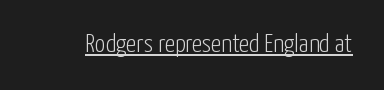
{"italic": "no", "bold": "no", "underline": "yes", "letter_spacing": "normal", "letter_spacing_em": 0.0, "glyph_px": 26}
